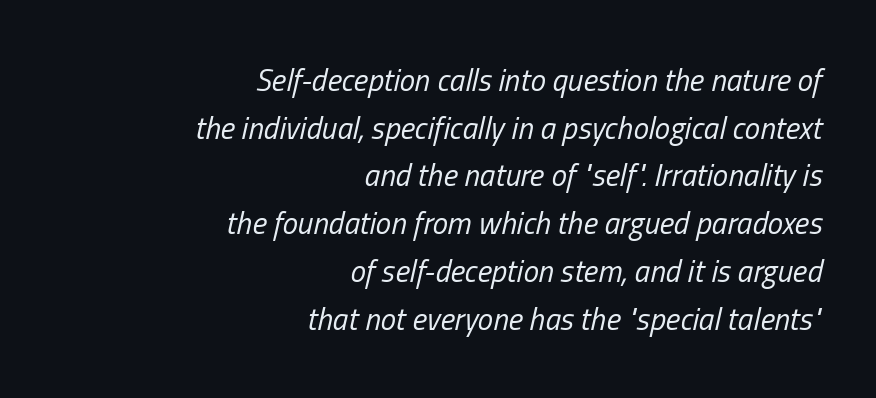
{"italic": "yes", "lean": "right", "slant_degrees": 13, "bold": "no", "weight": "regular", "width": "condensed", "stroke_contrast": "low", "x_height": "medium", "monospaced": "no", "underline": "no", "align": "right", "line_spacing": "normal", "line_spacing_ratio": 1.54, "letter_spacing": "normal", "letter_spacing_em": 0.0, "glyph_px": 31}
